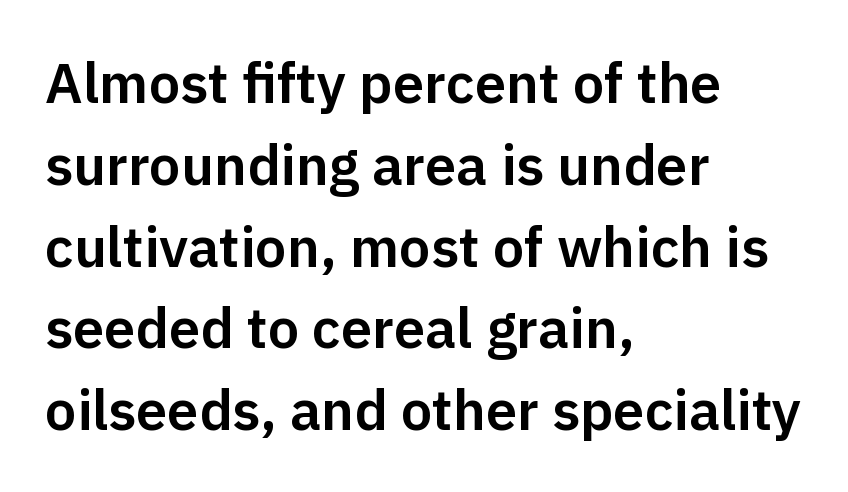
The type family on display is of the sans-serif kind. Italic: no, the glyphs are upright roman. Every row of glyphs begins at an identical x-position on the left. This rendering leaves character spacing at its baseline value.
